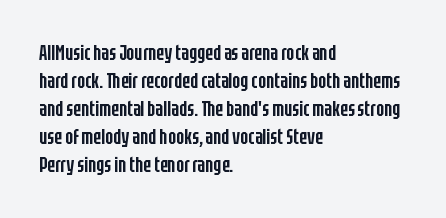
Q: Is the text bold? A: Semi-bold.
Q: Is the text italic (slanted)? A: No, it is upright.
Q: Is the text underlined? A: No.
Q: How is the paragraph aligned? A: Left-aligned.
Q: Is the spacing between letters normal or unusually wide? A: Normal.
Q: Is the spacing between lines tight, normal or loose? A: Normal.
